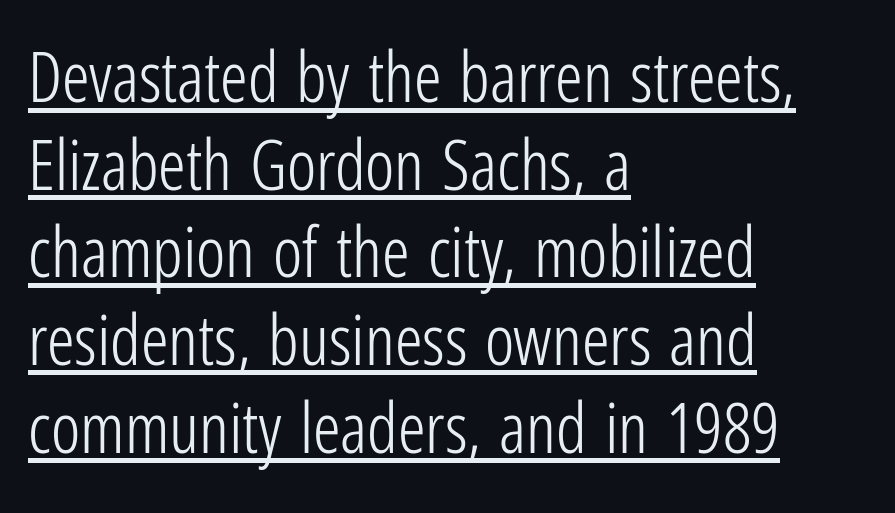
{"serif": "no", "italic": "no", "bold": "no", "weight": "light", "width": "condensed", "stroke_contrast": "low", "x_height": "medium", "monospaced": "no", "underline": "yes", "align": "left", "line_spacing": "normal", "line_spacing_ratio": 1.27, "letter_spacing": "normal", "letter_spacing_em": 0.0, "glyph_px": 69}
